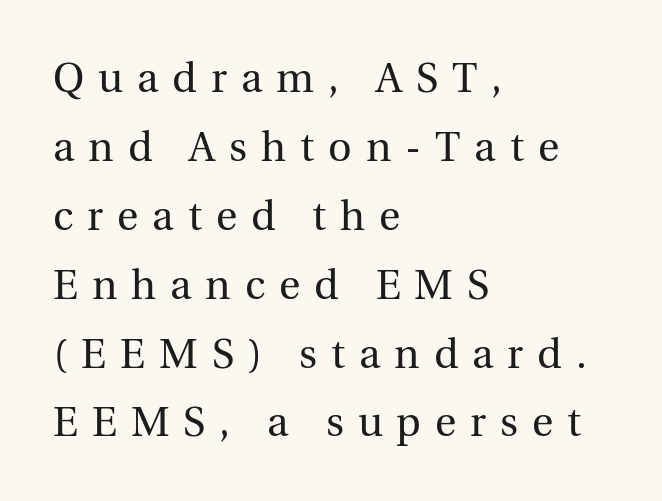
Posture: upright roman. The block of text has a typical density, with ordinary space between rows. In CSS terms this would be text-align: left. Stroke terminals: seriffed.
